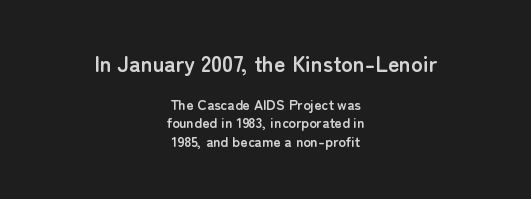
{"italic": "no", "bold": "yes", "underline": "no", "align": "center", "line_spacing": "normal", "line_spacing_ratio": 1.33, "letter_spacing": "normal", "letter_spacing_em": 0.0, "larger_block": "first", "size_ratio": 1.57, "glyph_px": 22}
